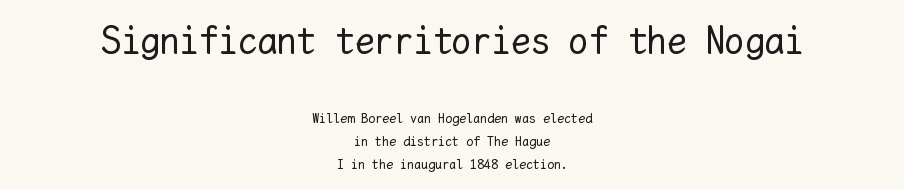
Q: Is the text bold? A: No.
Q: Is the text italic (slanted)? A: No, it is upright.
Q: Is the text underlined? A: No.
Q: How is the paragraph aligned? A: Centered.
Q: Is the spacing between letters normal or unusually wide? A: Normal.
Q: Is the spacing between lines tight, normal or loose? A: Normal.
Q: Which block of text is set in a larger size, the first (top) or the second (bottom)? A: The first (top) one.
Q: Width (condensed, normal, or wide)? A: Normal.
Q: Stroke contrast? A: Low.
Q: x-height? A: Medium.
Q: Monospaced? A: Yes.
